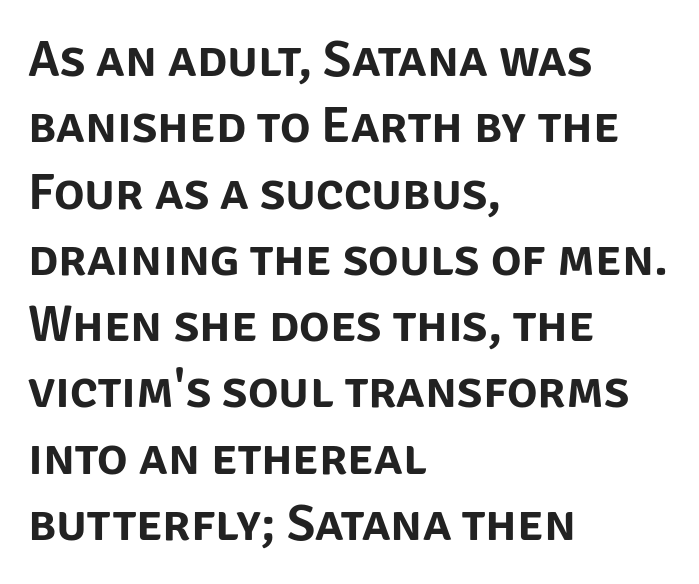
Q: Is the text italic (slanted)? A: No, it is upright.
Q: Is the typeface a serif or a sans-serif typeface? A: Sans-serif.
Q: Is the text underlined? A: No.
Q: How is the paragraph aligned? A: Left-aligned.
Q: Is the spacing between letters normal or unusually wide? A: Normal.
Q: Is the spacing between lines tight, normal or loose? A: Normal.
Q: Width (condensed, normal, or wide)? A: Normal.
Q: Stroke contrast? A: Low.
Q: x-height? A: Large.
Q: Monospaced? A: No.
